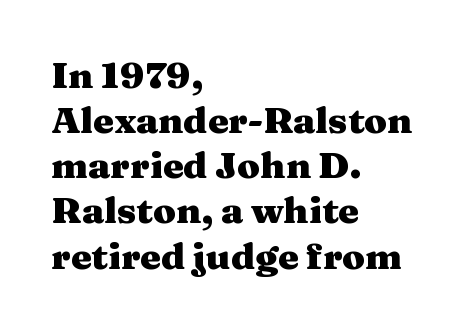
The image shows 37 px heavy, wide serif type, upright; set left-aligned, line spacing 1.22x, normal letter spacing, not underlined; medium stroke contrast and a medium x-height.
